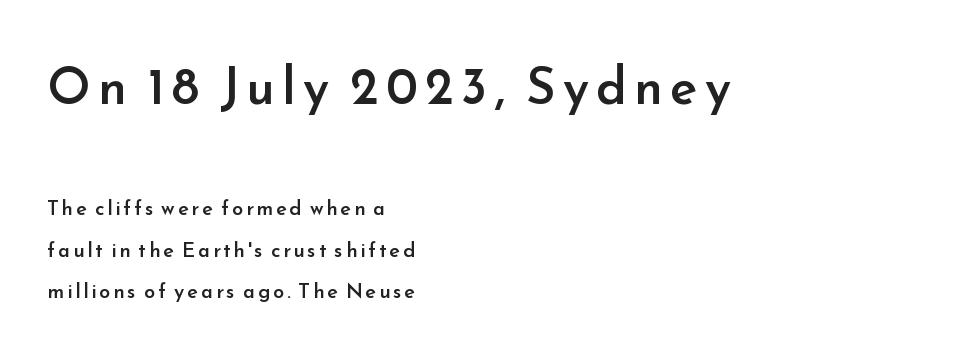
In this sample the first text group is rendered at the bigger scale. The leading is generous, giving the passage an open texture. Is there any slant? The stems are plumb. Note the varied advance widths — an 'i' is clearly narrower than an 'm'.
